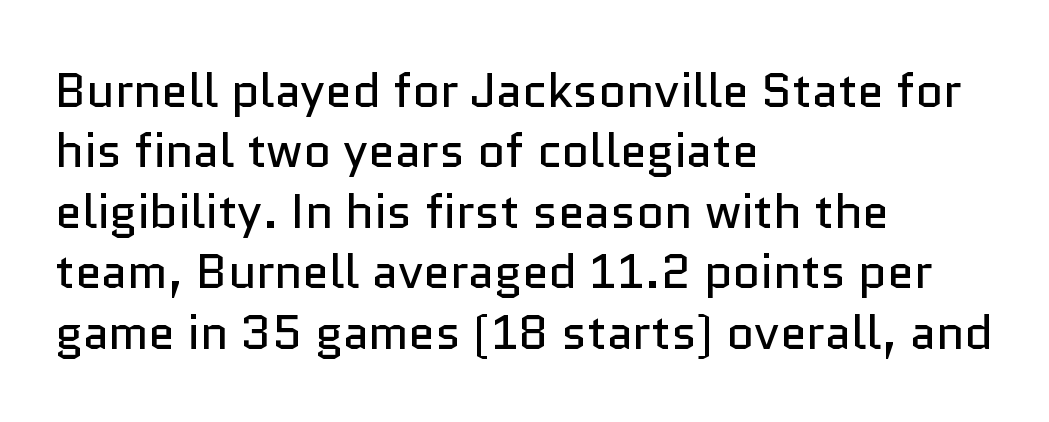
Q: Is the text bold? A: No.
Q: Is the text italic (slanted)? A: No, it is upright.
Q: Is the typeface a serif or a sans-serif typeface? A: Sans-serif.
Q: Is the text underlined? A: No.
Q: How is the paragraph aligned? A: Left-aligned.
Q: Is the spacing between letters normal or unusually wide? A: Normal.
Q: Is the spacing between lines tight, normal or loose? A: Normal.
Q: Width (condensed, normal, or wide)? A: Normal.
Q: Stroke contrast? A: Low.
Q: x-height? A: Medium.
Q: Monospaced? A: No.
